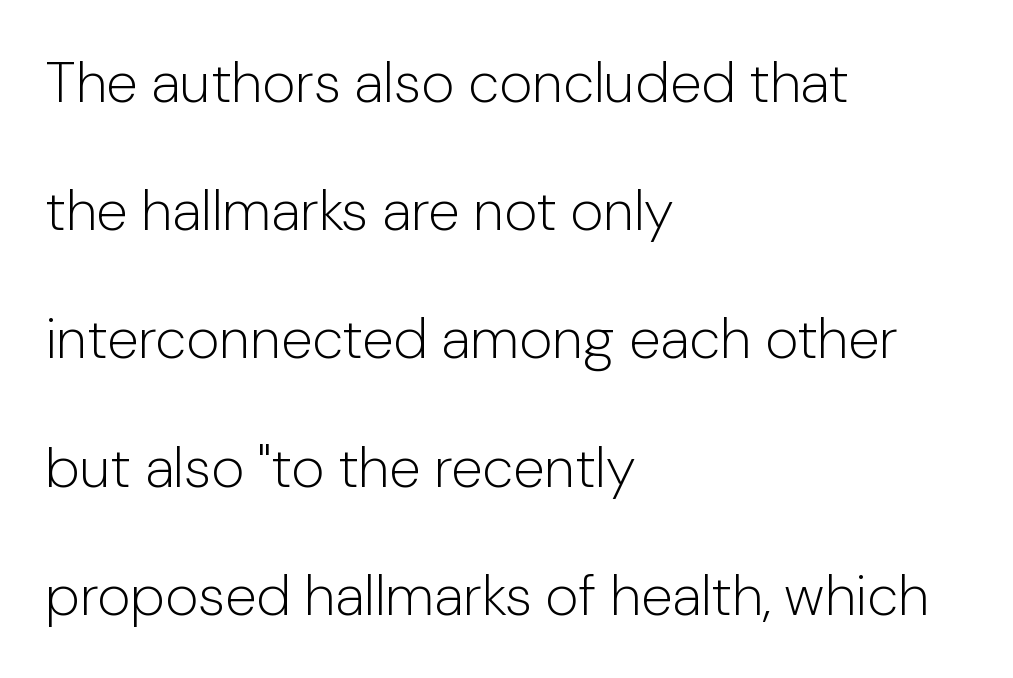
The words here are not underlined. Here the designer chose a conventional face with non-uniform glyph widths. Note: no serifs on the glyphs. Unbolded letterforms with no extra heft. In terms of letterspacing, this is plain default setting.
